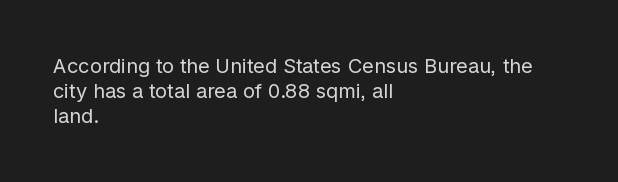
The image shows 20 px text type, upright; set left-aligned, normal line spacing (1.26x), normal letter spacing, not underlined.
